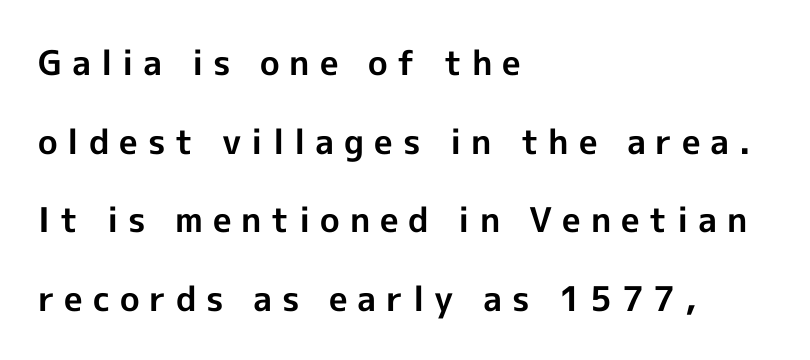
Q: Is the text bold? A: Yes.
Q: Is the text italic (slanted)? A: No, it is upright.
Q: Is the typeface a serif or a sans-serif typeface? A: Sans-serif.
Q: Is the text underlined? A: No.
Q: How is the paragraph aligned? A: Left-aligned.
Q: Is the spacing between letters normal or unusually wide? A: Unusually wide.
Q: Is the spacing between lines tight, normal or loose? A: Loose.
Q: Width (condensed, normal, or wide)? A: Normal.
Q: x-height? A: Medium.
Q: Monospaced? A: No.
